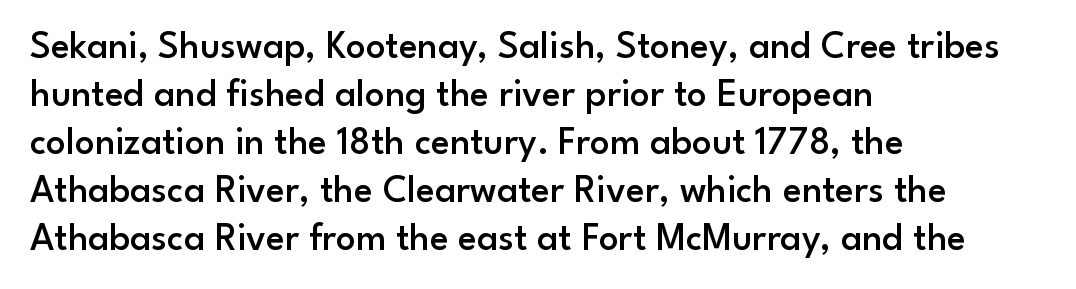
{"serif": "no", "italic": "no", "bold": "semi", "weight": "semibold", "width": "normal", "stroke_contrast": "low", "x_height": "small", "monospaced": "no", "underline": "no", "align": "left", "line_spacing_ratio": 1.23, "letter_spacing": "normal", "letter_spacing_em": 0.0, "glyph_px": 39}
